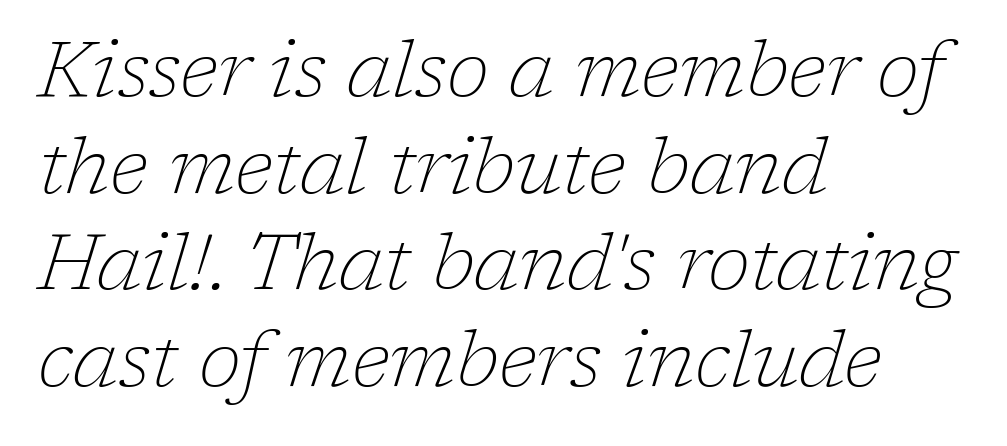
Heaviness? Minimal to ordinary, like unemphasized prose. The letterforms sit shoulder to shoulder at normal distance. The designer went with a serif here, giving each stem small feet. A classic flush-left, rag-right setting is used for this passage. Rendered with sloped, italic letterforms. Looks like regular typesetting: each glyph gets only the width it needs.
